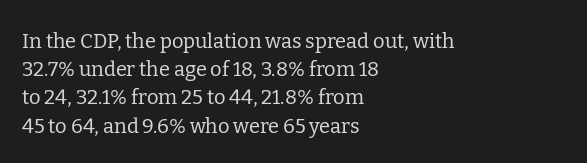
Q: Is the text bold? A: No.
Q: Is the text italic (slanted)? A: No, it is upright.
Q: Is the text underlined? A: No.
Q: How is the paragraph aligned? A: Left-aligned.
Q: Is the spacing between letters normal or unusually wide? A: Normal.
Q: Is the spacing between lines tight, normal or loose? A: Normal.
